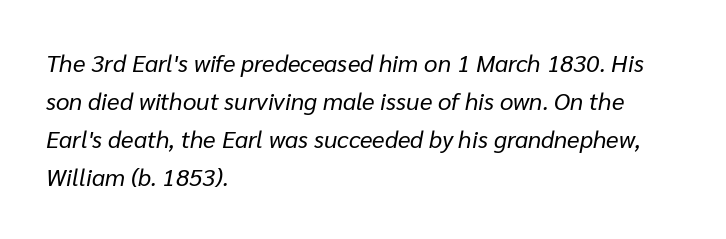
The face used here is rendered with its standard letterfit. Short and long lines alike share a common starting point at left. A typesetter would mark this as italic. The face looks like a standard text weight, possibly lighter. Underlining? Definitely not there. Interline gaps are of average width in this sample.
